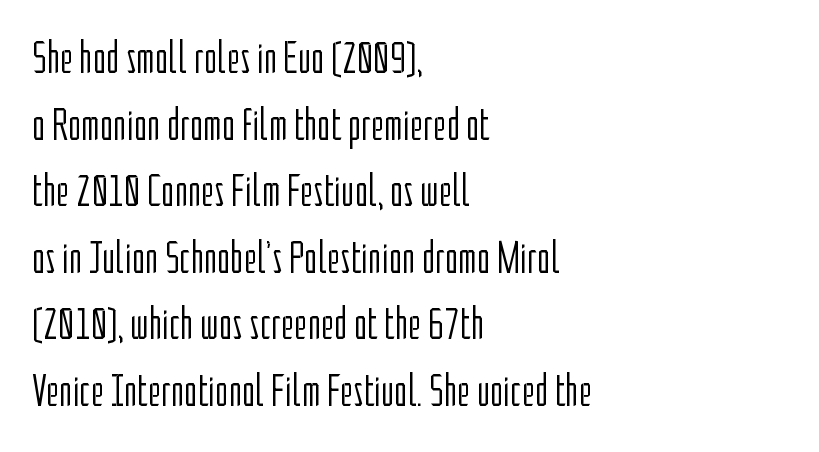
{"serif": "no", "italic": "no", "bold": "no", "weight": "light", "width": "condensed", "stroke_contrast": "low", "x_height": "medium", "monospaced": "no", "underline": "no", "align": "left", "line_spacing": "normal", "line_spacing_ratio": 1.48, "letter_spacing": "normal", "letter_spacing_em": 0.0, "glyph_px": 45}
